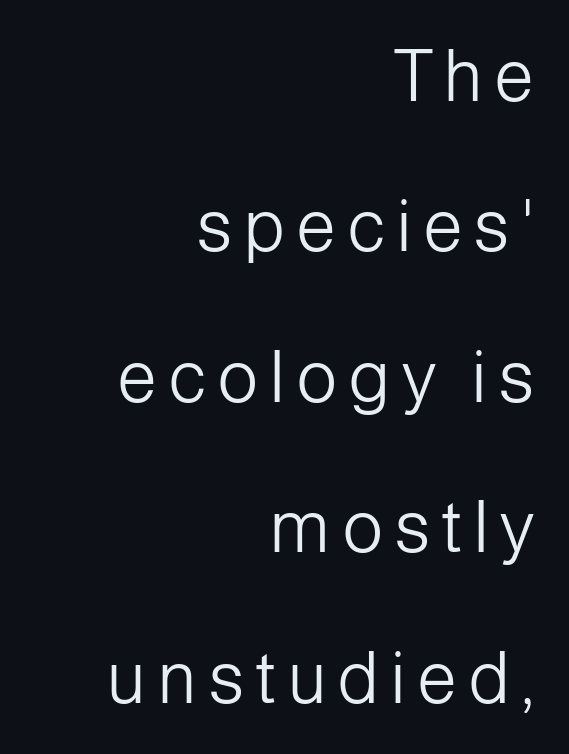
The image shows 72 px light sans-serif type, upright; set right-aligned, loose line spacing (2.09x), not underlined; low stroke contrast and a medium x-height.
